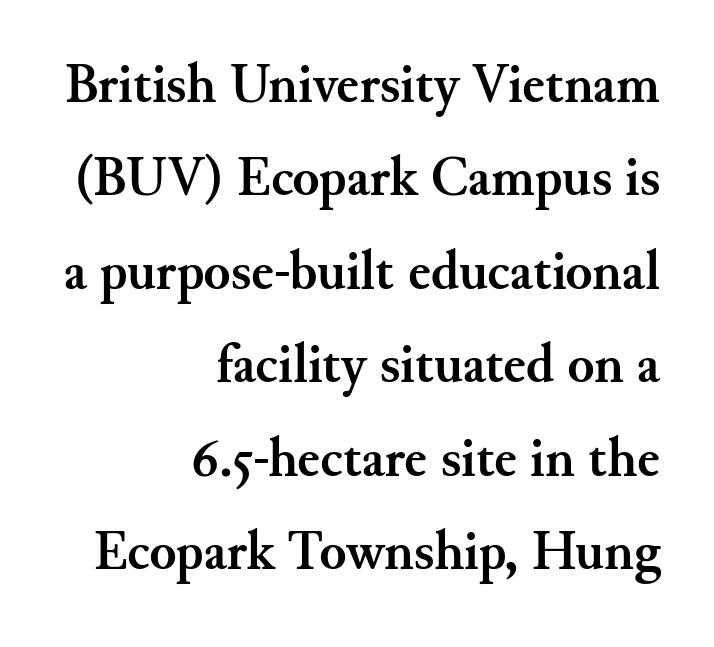
The image shows 55 px semibold serif type, upright; set right-aligned, normal line spacing (1.7x), normal letter spacing, not underlined; medium stroke contrast and a small x-height.
